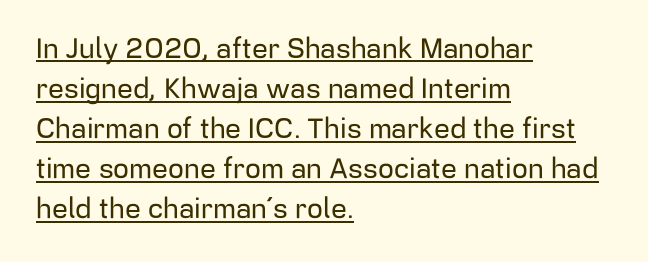
Q: Is the text italic (slanted)? A: No, it is upright.
Q: Is the typeface a serif or a sans-serif typeface? A: Sans-serif.
Q: Is the text underlined? A: Yes.
Q: How is the paragraph aligned? A: Left-aligned.
Q: Is the spacing between letters normal or unusually wide? A: Normal.
Q: Is the spacing between lines tight, normal or loose? A: Normal.
Q: Width (condensed, normal, or wide)? A: Normal.
Q: Stroke contrast? A: Low.
Q: x-height? A: Medium.
Q: Monospaced? A: No.
